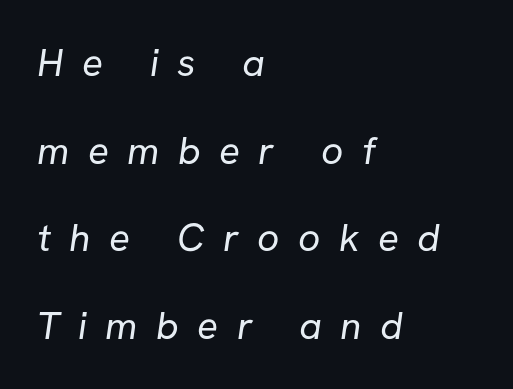
Q: Is the text bold? A: No.
Q: Is the typeface a serif or a sans-serif typeface? A: Sans-serif.
Q: Is the text underlined? A: No.
Q: How is the paragraph aligned? A: Left-aligned.
Q: Is the spacing between letters normal or unusually wide? A: Unusually wide.
Q: Is the spacing between lines tight, normal or loose? A: Loose.
Q: Width (condensed, normal, or wide)? A: Normal.
Q: Stroke contrast? A: Low.
Q: x-height? A: Medium.
Q: Monospaced? A: No.
